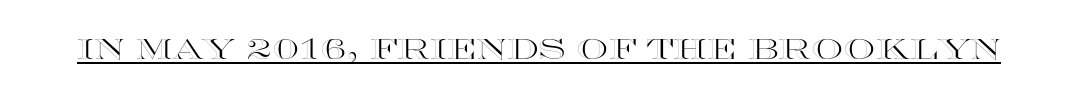
The image shows 28 px wide type, upright; set normal letter spacing, underlined; a large x-height.
